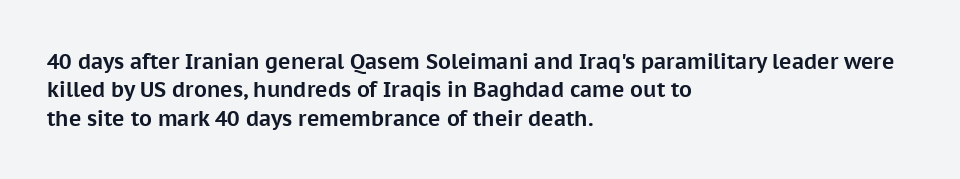
Q: Is the text bold? A: Yes.
Q: Is the text italic (slanted)? A: No, it is upright.
Q: Is the text underlined? A: No.
Q: How is the paragraph aligned? A: Left-aligned.
Q: Is the spacing between letters normal or unusually wide? A: Normal.
Q: Is the spacing between lines tight, normal or loose? A: Normal.
